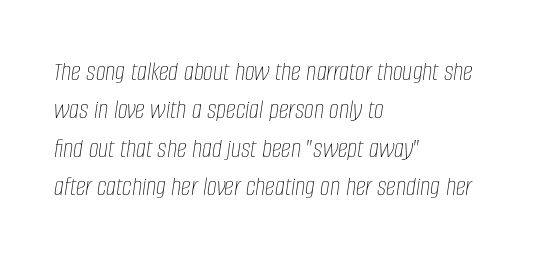
Just letters on the line, the space beneath them empty. The characters are drawn with everyday or finer stroke widths. Italic? Definitely — the glyphs are oblique. Line beginnings align vertically; line endings do not. A typesetter would call this proportional, since set widths differ per character. These lines sit exactly where default settings would place them.
